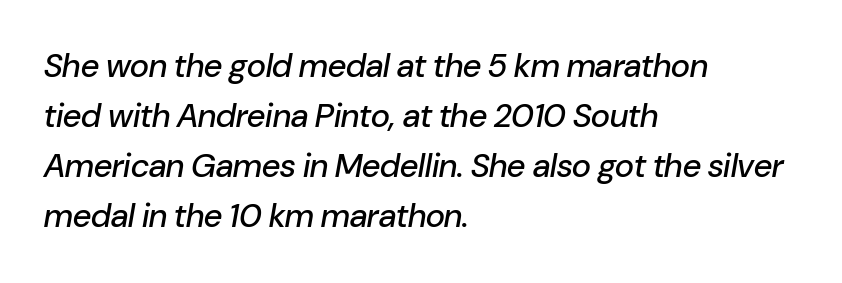
{"italic": "yes", "lean": "right", "slant_degrees": 10, "width": "normal", "stroke_contrast": "low", "x_height": "medium", "monospaced": "no", "underline": "no", "align": "left", "line_spacing": "normal", "line_spacing_ratio": 1.52, "letter_spacing": "normal", "letter_spacing_em": 0.0, "glyph_px": 33}
